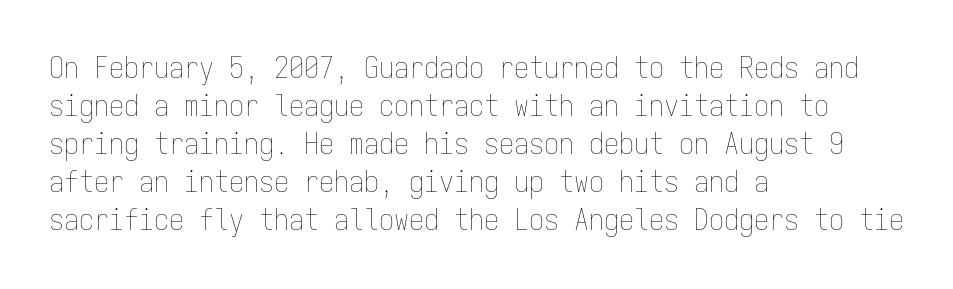
The image shows 30 px thin, condensed type, upright, monospaced; set left-aligned, normal line spacing (1.27x), normal letter spacing, not underlined; low stroke contrast and a medium x-height.
